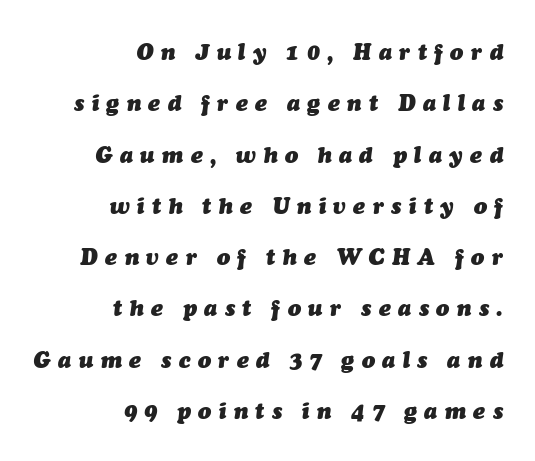
Q: Is the text bold? A: Yes.
Q: Is the text italic (slanted)? A: Yes, it leans right by about 7 degrees.
Q: Is the text underlined? A: No.
Q: How is the paragraph aligned? A: Right-aligned.
Q: Is the spacing between letters normal or unusually wide? A: Unusually wide.
Q: Is the spacing between lines tight, normal or loose? A: Loose.
